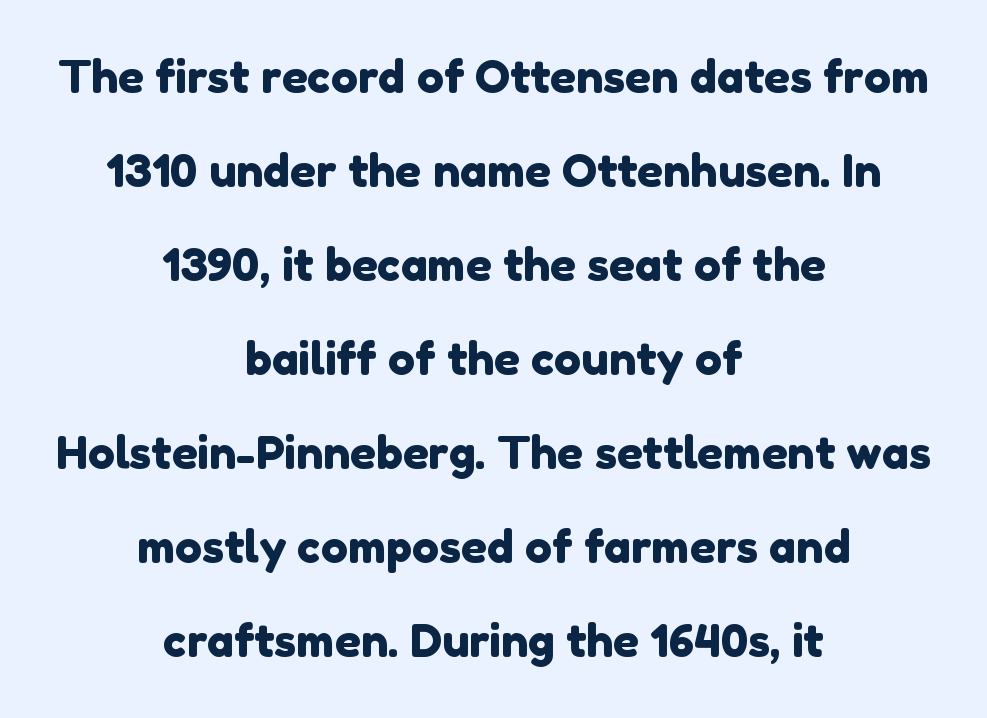
Q: Is the typeface a serif or a sans-serif typeface? A: Sans-serif.
Q: Is the text underlined? A: No.
Q: How is the paragraph aligned? A: Centered.
Q: Is the spacing between letters normal or unusually wide? A: Normal.
Q: Is the spacing between lines tight, normal or loose? A: Loose.
Q: Width (condensed, normal, or wide)? A: Normal.
Q: Stroke contrast? A: Low.
Q: x-height? A: Medium.
Q: Monospaced? A: No.
